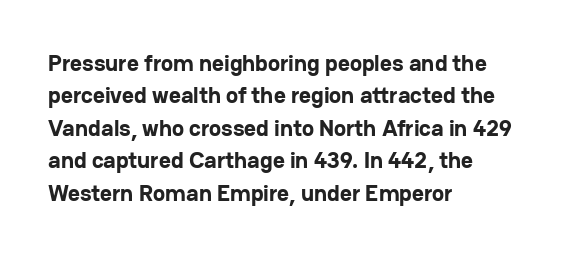
Q: Is the text bold? A: Yes.
Q: Is the text italic (slanted)? A: No, it is upright.
Q: Is the text underlined? A: No.
Q: How is the paragraph aligned? A: Left-aligned.
Q: Is the spacing between letters normal or unusually wide? A: Normal.
Q: Is the spacing between lines tight, normal or loose? A: Normal.
